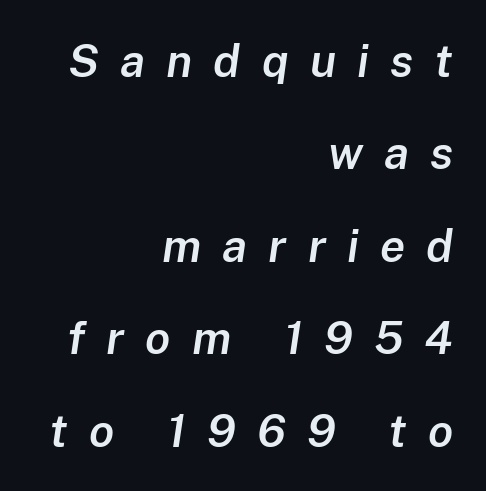
Q: Is the text bold? A: Semi-bold.
Q: Is the text italic (slanted)? A: Yes, it leans right by about 8 degrees.
Q: Is the text underlined? A: No.
Q: How is the paragraph aligned? A: Right-aligned.
Q: Is the spacing between letters normal or unusually wide? A: Unusually wide.
Q: Is the spacing between lines tight, normal or loose? A: Loose.
Q: Width (condensed, normal, or wide)? A: Normal.
Q: Stroke contrast? A: Low.
Q: x-height? A: Medium.
Q: Monospaced? A: No.
